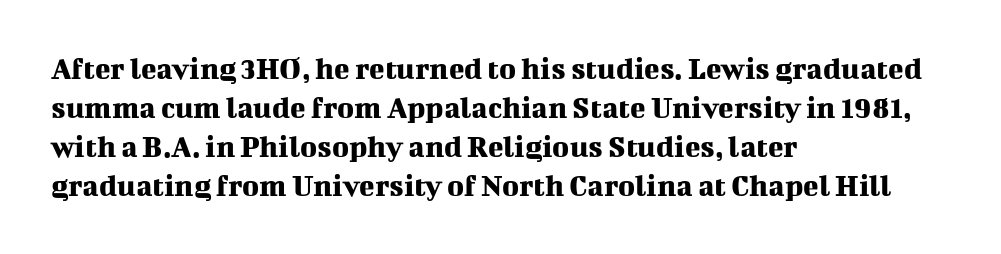
Each letter keeps its own natural width here, so spacing adapts to shape. There is no visible air inserted between adjacent glyphs. Ascenders rise straight up at ninety degrees. Words float on clear page, feet unadorned. A student would call this left alignment; a typographer would say flush left, rag right.
